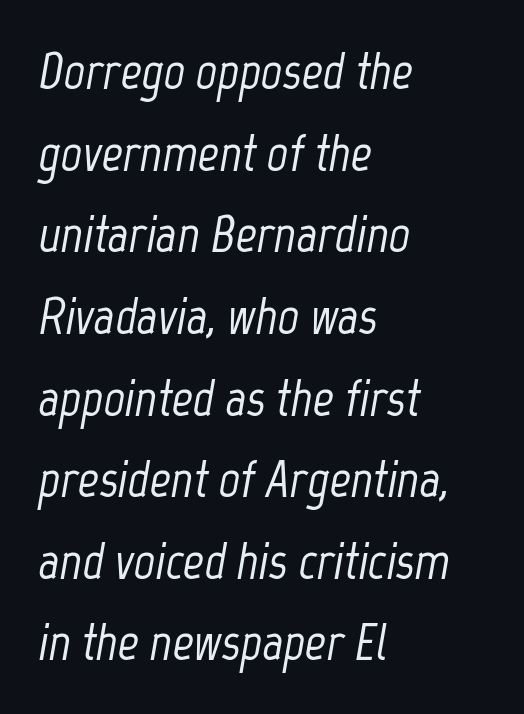
The block of text has a typical density, with ordinary space between rows. An italicized treatment has been applied to the whole sample. The baseline area is clear. Proportional: the letters do not fall into vertical columns.
